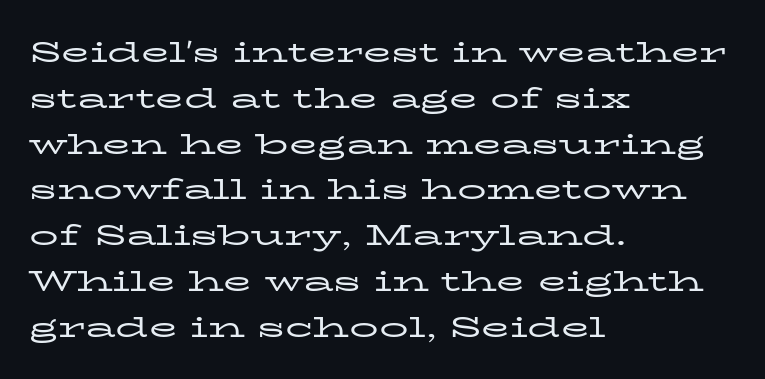
There is no visible air inserted between adjacent glyphs. The glyphs are unaccompanied by any horizontal stroke below them. The letters stand upright; this is a roman face. In terms of leading, this rendering sits right in the middle. The face used here is proportionally spaced, like ordinary book or web type. Horizontal alignment here is leftward, the default for most running prose.
